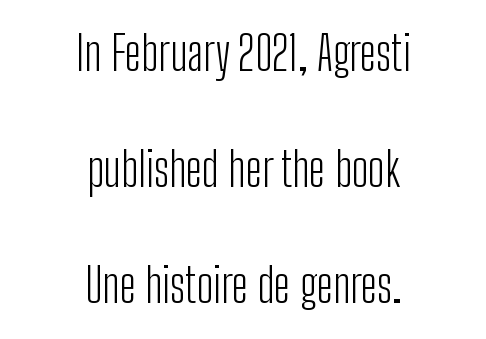
The image shows 47 px light, condensed sans-serif type, upright; set centered, loose line spacing (2.47x), normal letter spacing, not underlined; low stroke contrast and a medium x-height.
